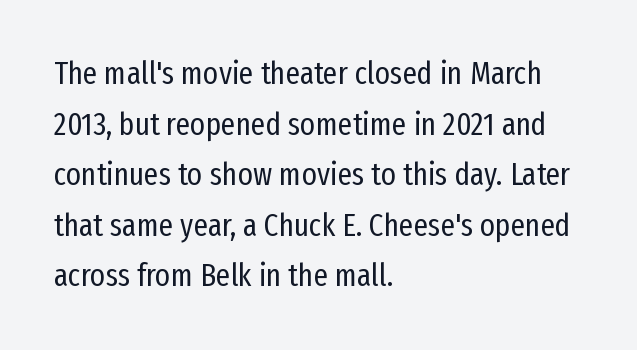
The image shows 32 px regular-weight, condensed sans-serif type, upright; set left-aligned, normal line spacing (1.58x), normal letter spacing, not underlined; low stroke contrast and a medium x-height.
